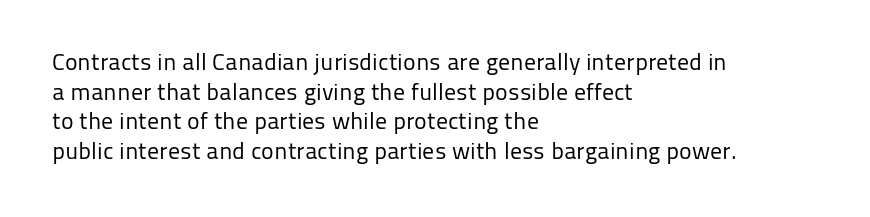
Q: Is the text bold? A: No.
Q: Is the text italic (slanted)? A: No, it is upright.
Q: Is the text underlined? A: No.
Q: How is the paragraph aligned? A: Left-aligned.
Q: Is the spacing between letters normal or unusually wide? A: Normal.
